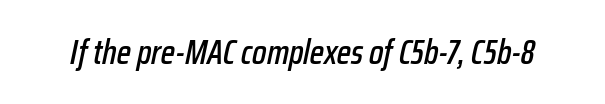
{"italic": "yes", "lean": "right", "slant_degrees": 12, "width": "condensed", "stroke_contrast": "low", "x_height": "medium", "monospaced": "no", "underline": "no", "letter_spacing": "normal", "letter_spacing_em": 0.0, "glyph_px": 34}
